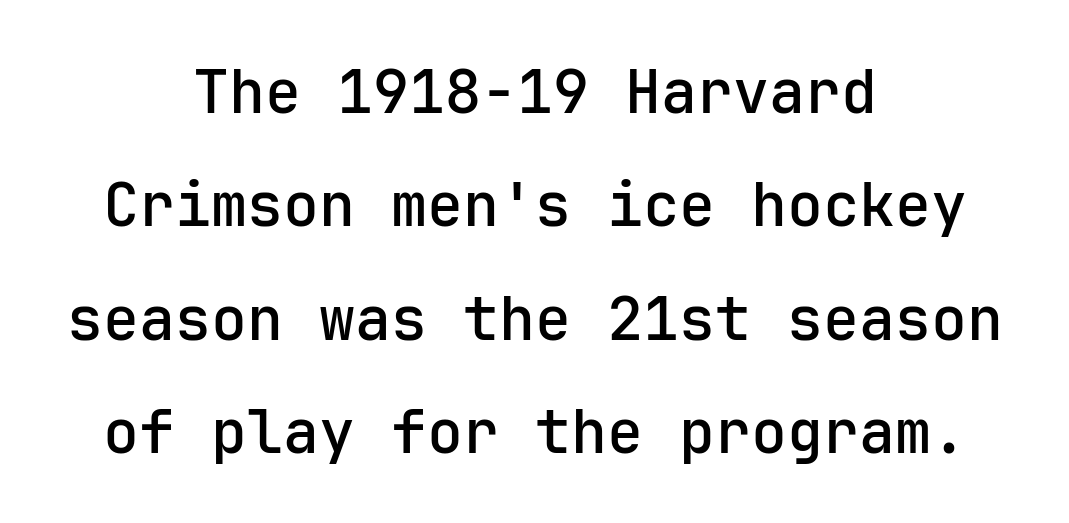
The rendering positions every line midway between the sides. Beneath every word, the page is bare. Here the designer chose a console-style face with uniform glyph widths. Nobody touched the tracking dial on this one. Stroke terminals: plain, sans-serif.
